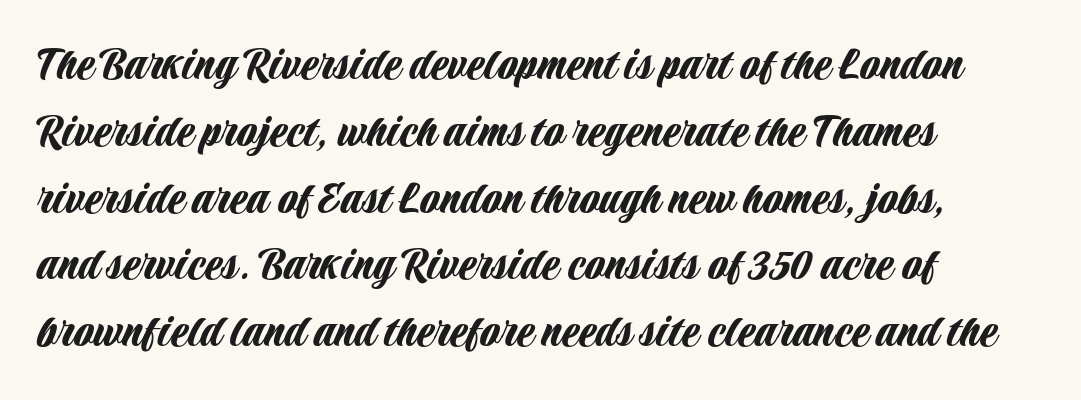
Q: Is the text italic (slanted)? A: Yes.
Q: Is the typeface a serif or a sans-serif typeface? A: Sans-serif.
Q: Is the text underlined? A: No.
Q: How is the paragraph aligned? A: Left-aligned.
Q: Is the spacing between letters normal or unusually wide? A: Normal.
Q: Is the spacing between lines tight, normal or loose? A: Normal.
Q: Width (condensed, normal, or wide)? A: Condensed.
Q: Stroke contrast? A: Low.
Q: x-height? A: Large.
Q: Monospaced? A: No.
